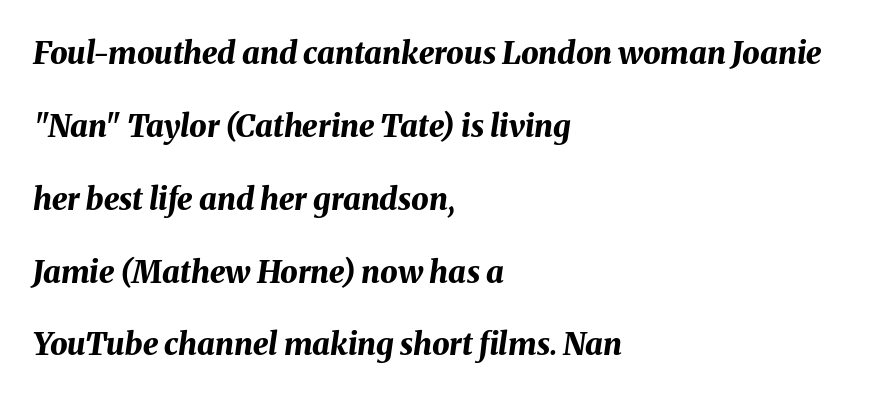
The image shows 31 px bold type, italic (leaning right); set left-aligned, loose line spacing (2.35x), normal letter spacing, not underlined; medium stroke contrast and a medium x-height.
